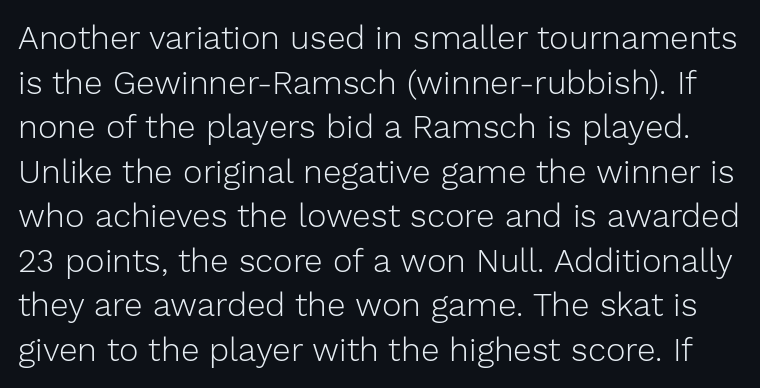
The image shows 33 px light sans-serif type, upright; set normal line spacing (1.35x), normal letter spacing, not underlined; low stroke contrast and a medium x-height.
